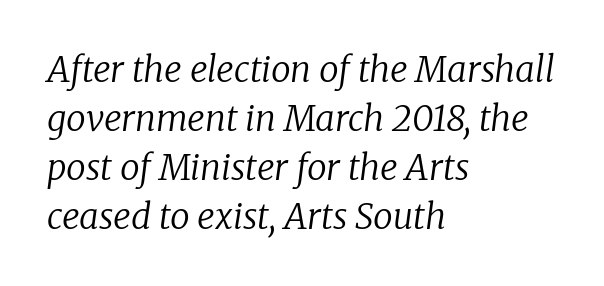
The image shows 35 px regular-weight serif type, italic (leaning right); set left-aligned, normal line spacing (1.4x), normal letter spacing, not underlined; low stroke contrast and a medium x-height.
